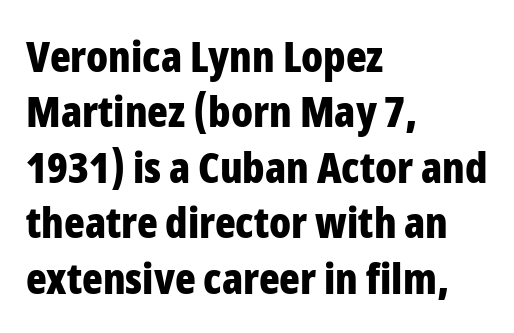
{"serif": "no", "italic": "no", "bold": "yes", "weight": "bold", "width": "condensed", "stroke_contrast": "low", "x_height": "medium", "monospaced": "no", "underline": "no", "align": "left", "line_spacing": "normal", "line_spacing_ratio": 1.29, "letter_spacing": "normal", "letter_spacing_em": 0.0, "glyph_px": 43}
